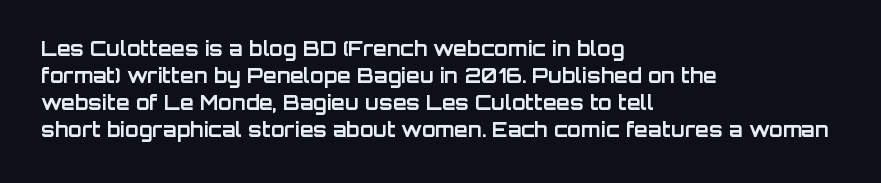
The font's upright variant was chosen for this text. Notice how the passage keeps a crisp vertical edge on the left only. Honestly, the row spacing looks completely unremarkable. Bare-footed words on every line.
